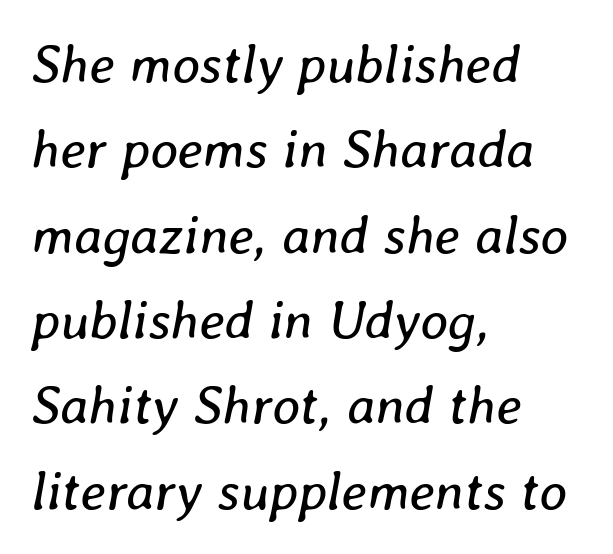
The image shows 54 px regular-weight type, italic (leaning right); set left-aligned, normal line spacing (1.58x), normal letter spacing, not underlined; low stroke contrast and a medium x-height.
